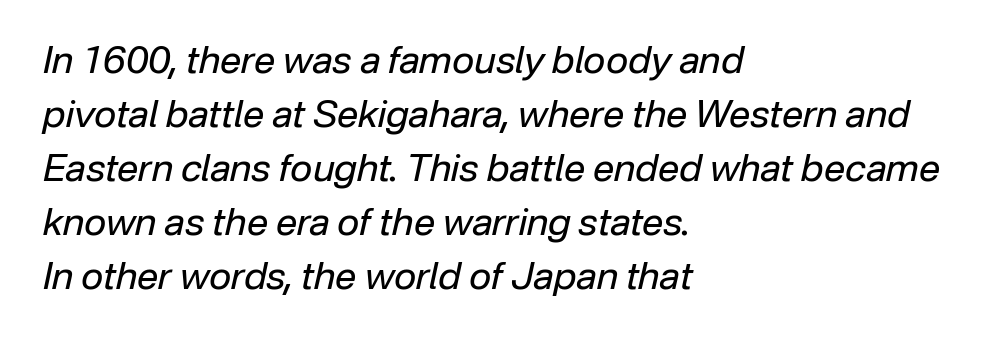
Q: Is the text bold? A: No.
Q: Is the text italic (slanted)? A: Yes, it leans right by about 12 degrees.
Q: Is the text underlined? A: No.
Q: How is the paragraph aligned? A: Left-aligned.
Q: Is the spacing between letters normal or unusually wide? A: Normal.
Q: Is the spacing between lines tight, normal or loose? A: Normal.
Q: Width (condensed, normal, or wide)? A: Normal.
Q: Stroke contrast? A: Low.
Q: x-height? A: Medium.
Q: Monospaced? A: No.
